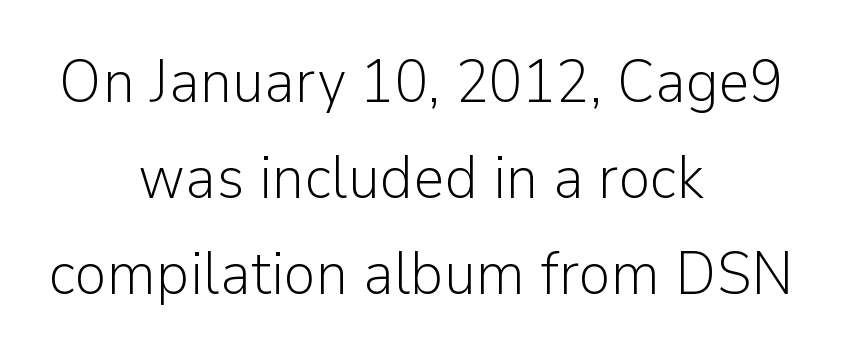
The image shows 61 px light sans-serif type, upright; set centered, normal line spacing (1.57x), normal letter spacing, not underlined; low stroke contrast and a medium x-height.
